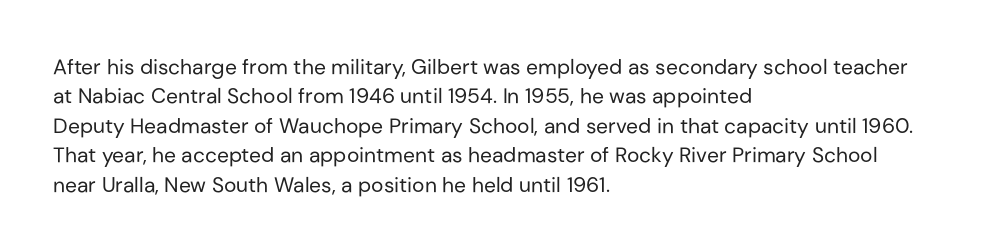
{"italic": "no", "bold": "no", "underline": "no", "align": "left", "line_spacing": "normal", "line_spacing_ratio": 1.4, "letter_spacing": "normal", "letter_spacing_em": 0.0, "glyph_px": 21}
